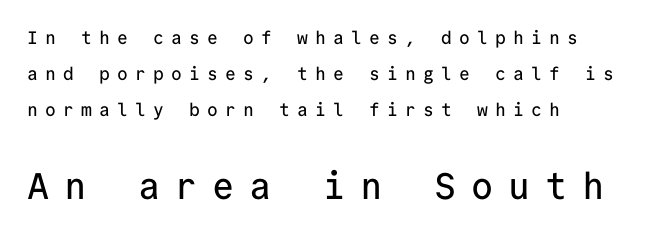
A student would call this left alignment; a typographer would say flush left, rag right. A great deal of white space separates one row of letters from the next. The tracking jumps out immediately: characters are airy and widely separated. Compare the two chunks: the lower has the greater cap height. Grotesque or geometric, the face here clearly has no serifs.
